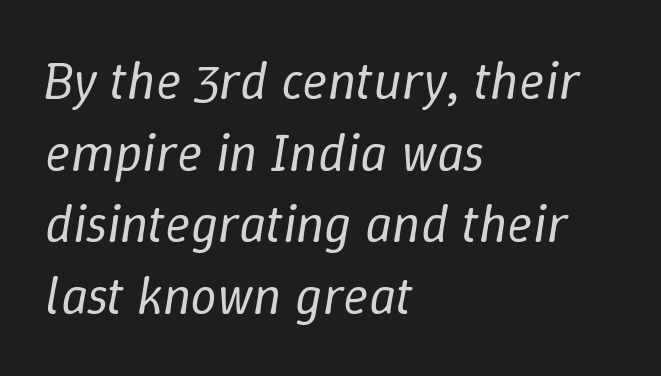
Look at the tracking — it's just the regular setting, nothing added. These lines were composed using italics. On a weight scale, this lands at 450 or below. Letters rest on an invisible, unmarked baseline. One glance says typical: line gaps are just what's usual. Reading down the block, your eye returns to a fixed left position each line.
